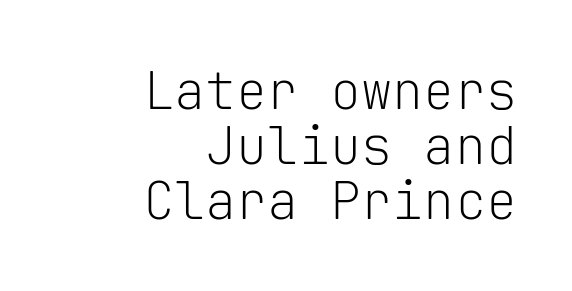
Q: Is the text bold? A: No.
Q: Is the text italic (slanted)? A: No, it is upright.
Q: Is the typeface a serif or a sans-serif typeface? A: Sans-serif.
Q: Is the text underlined? A: No.
Q: How is the paragraph aligned? A: Right-aligned.
Q: Is the spacing between letters normal or unusually wide? A: Normal.
Q: Is the spacing between lines tight, normal or loose? A: Tight.
Q: Width (condensed, normal, or wide)? A: Normal.
Q: Stroke contrast? A: Low.
Q: x-height? A: Medium.
Q: Monospaced? A: Yes.
